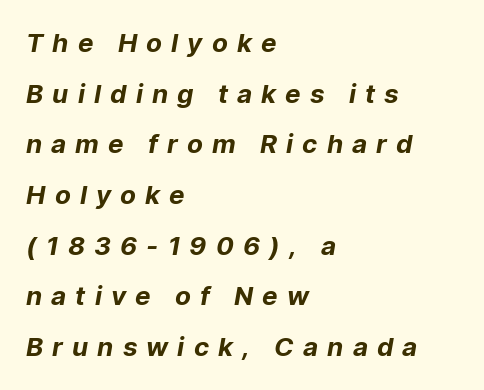
{"bold": "yes", "underline": "no", "align": "left", "line_spacing": "loose", "line_spacing_ratio": 1.95, "letter_spacing": "wide", "letter_spacing_em": 0.35, "glyph_px": 26}
